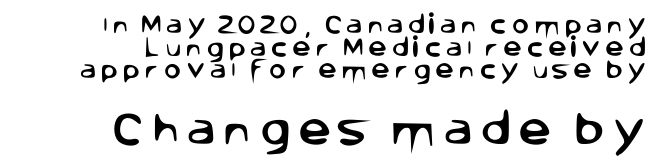
{"serif": "no", "italic": "no", "width": "normal", "stroke_contrast": "low", "x_height": "large", "monospaced": "no", "underline": "no", "align": "right", "line_spacing": "tight", "line_spacing_ratio": 1.08, "letter_spacing": "wide", "letter_spacing_em": 0.2, "larger_block": "second", "size_ratio": 1.76, "glyph_px": 37}
